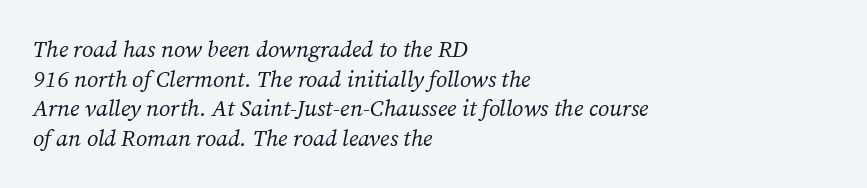
Q: Is the text bold? A: No.
Q: Is the text italic (slanted)? A: Yes, it leans right by about 12 degrees.
Q: Is the text underlined? A: No.
Q: How is the paragraph aligned? A: Left-aligned.
Q: Is the spacing between letters normal or unusually wide? A: Normal.
Q: Is the spacing between lines tight, normal or loose? A: Normal.
